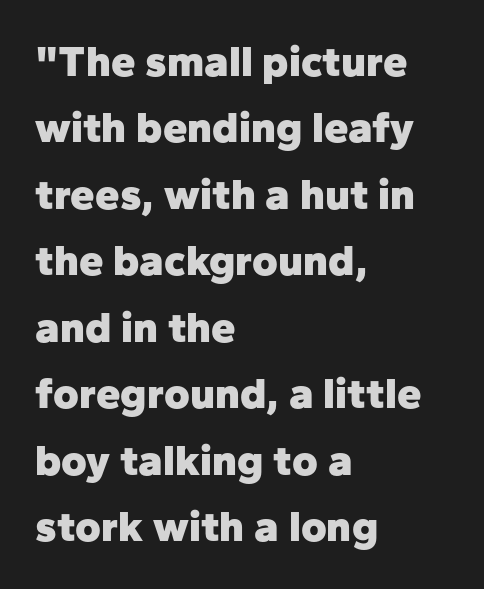
Each new line begins a customary step beneath the previous one. Are there feet on the stems? There aren't — it's a sans. How are the letters spaced? Ordinarily, with no added tracking. The lettering stays uniformly vertical, giving the passage a roman look. Here the designer chose a conventional face with non-uniform glyph widths.
